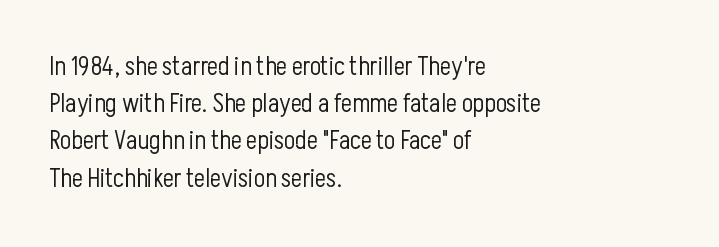
Q: Is the text bold? A: No.
Q: Is the text italic (slanted)? A: No, it is upright.
Q: Is the text underlined? A: No.
Q: How is the paragraph aligned? A: Left-aligned.
Q: Is the spacing between letters normal or unusually wide? A: Normal.
Q: Is the spacing between lines tight, normal or loose? A: Normal.
